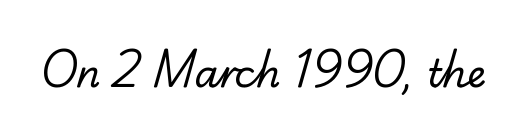
Q: Is the text bold? A: No.
Q: Is the typeface a serif or a sans-serif typeface? A: Serif.
Q: Is the text underlined? A: No.
Q: Is the spacing between letters normal or unusually wide? A: Normal.
Q: Width (condensed, normal, or wide)? A: Normal.
Q: Stroke contrast? A: Low.
Q: x-height? A: Small.
Q: Monospaced? A: No.
